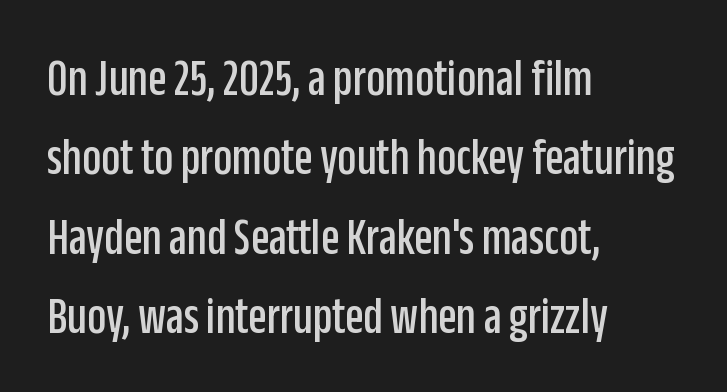
The image shows 53 px condensed sans-serif type, upright; set left-aligned, normal line spacing (1.5x), normal letter spacing, not underlined; low stroke contrast and a large x-height.
